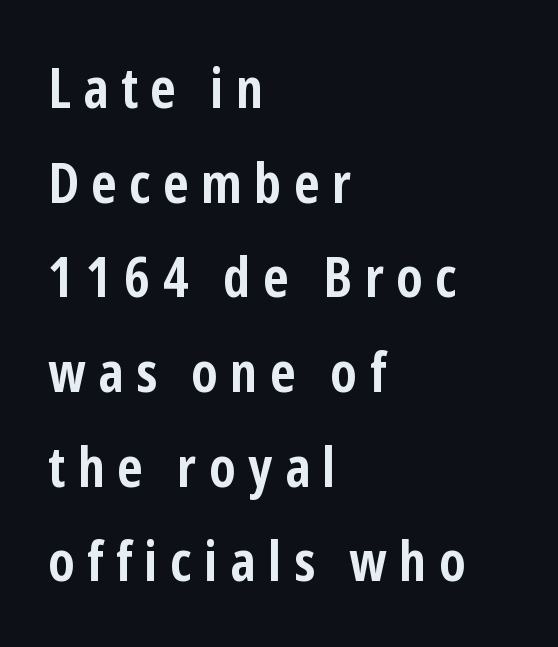
{"serif": "no", "italic": "no", "bold": "yes", "weight": "semibold", "width": "condensed", "stroke_contrast": "low", "x_height": "medium", "monospaced": "no", "underline": "no", "align": "left", "line_spacing": "normal", "line_spacing_ratio": 1.69, "letter_spacing": "wide", "letter_spacing_em": 0.22, "glyph_px": 56}
